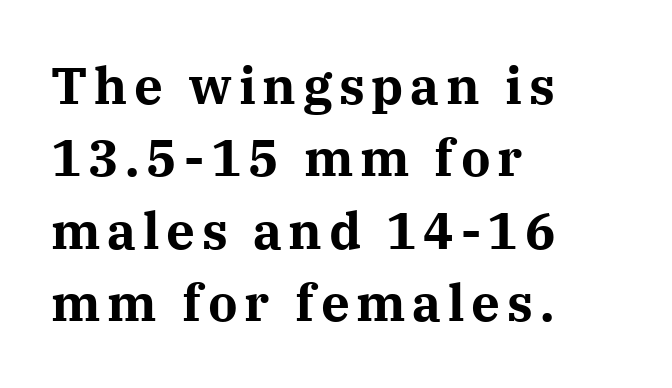
{"serif": "yes", "italic": "no", "bold": "yes", "weight": "bold", "width": "normal", "stroke_contrast": "medium", "x_height": "medium", "monospaced": "no", "underline": "no", "align": "left", "line_spacing": "normal", "line_spacing_ratio": 1.42, "glyph_px": 51}
